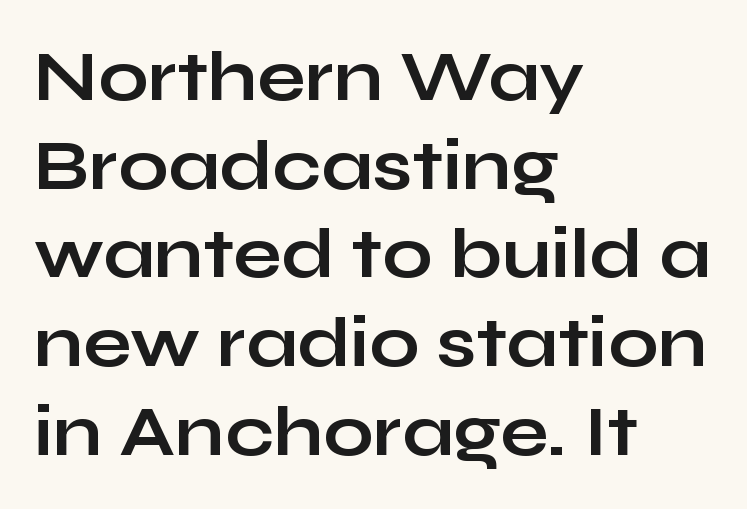
{"serif": "no", "italic": "no", "bold": "yes", "weight": "bold", "width": "wide", "stroke_contrast": "low", "x_height": "medium", "monospaced": "no", "underline": "no", "align": "left", "line_spacing": "normal", "line_spacing_ratio": 1.25, "letter_spacing": "normal", "letter_spacing_em": 0.0, "glyph_px": 71}
